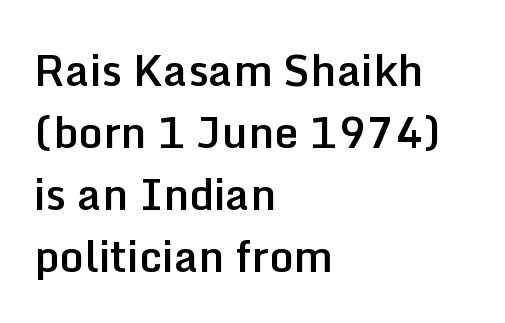
Italic: no, the glyphs are upright roman. Standard letterfit; no display-style spreading of the glyphs. Notice how descenders clear the ascenders below comfortably — that's standard leading. Layout note: lines flush left. In terms of weight, the rendering is demibold, just under bold. Grotesque or geometric, the face here clearly has no serifs.
